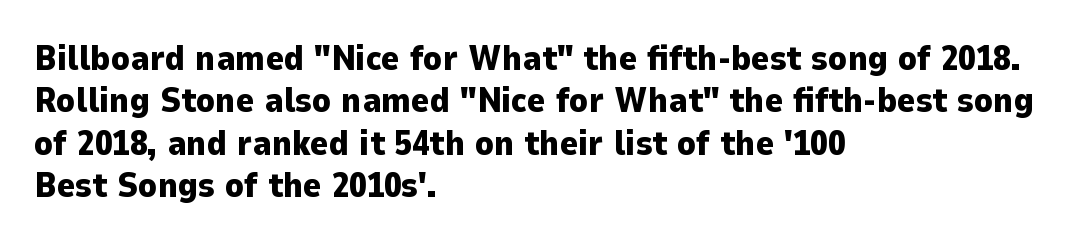
{"serif": "no", "italic": "no", "bold": "yes", "weight": "heavy", "width": "normal", "stroke_contrast": "low", "x_height": "medium", "monospaced": "no", "underline": "no", "align": "left", "line_spacing_ratio": 1.21, "letter_spacing": "normal", "letter_spacing_em": 0.0, "glyph_px": 35}
